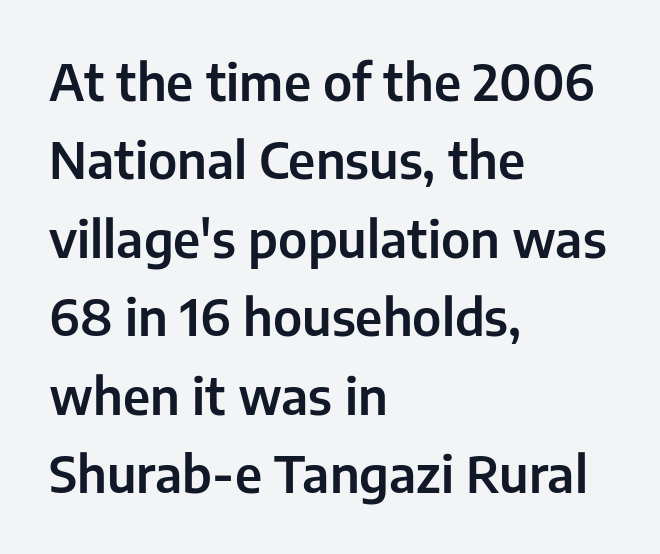
Q: Is the text italic (slanted)? A: No, it is upright.
Q: Is the typeface a serif or a sans-serif typeface? A: Sans-serif.
Q: Is the text underlined? A: No.
Q: How is the paragraph aligned? A: Left-aligned.
Q: Is the spacing between letters normal or unusually wide? A: Normal.
Q: Is the spacing between lines tight, normal or loose? A: Normal.
Q: Width (condensed, normal, or wide)? A: Normal.
Q: Stroke contrast? A: Low.
Q: x-height? A: Medium.
Q: Monospaced? A: No.
